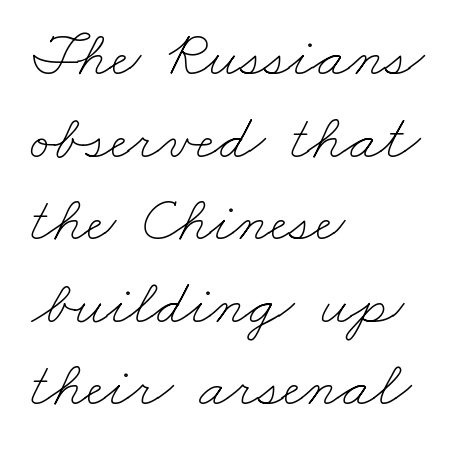
The image shows 64 px thin, wide type; set left-aligned, normal line spacing (1.29x), normal letter spacing, not underlined; low stroke contrast and a small x-height.
